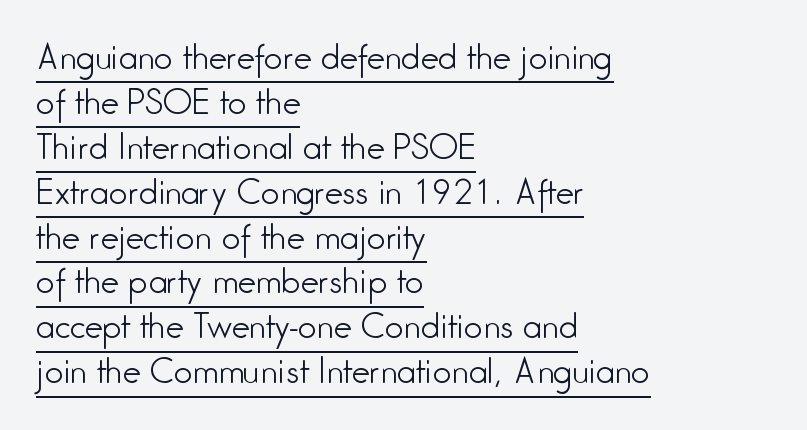
The image shows 33 px light, condensed sans-serif type, upright; set left-aligned, normal line spacing (1.36x), normal letter spacing, underlined; low stroke contrast and a medium x-height.
